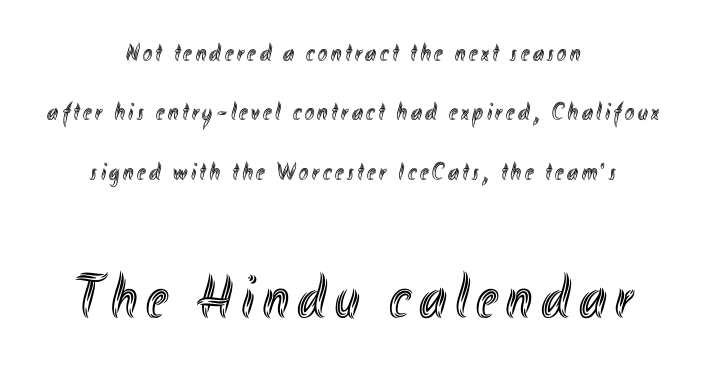
{"width": "condensed", "x_height": "small", "monospaced": "no", "underline": "no", "align": "center", "line_spacing": "loose", "line_spacing_ratio": 2.38, "larger_block": "second", "size_ratio": 2.48, "glyph_px": 62}
